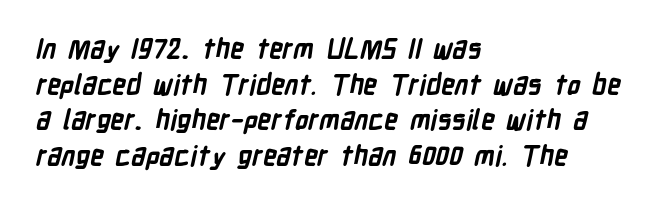
The image shows 27 px bold type; set left-aligned, normal line spacing (1.32x), normal letter spacing, not underlined.
